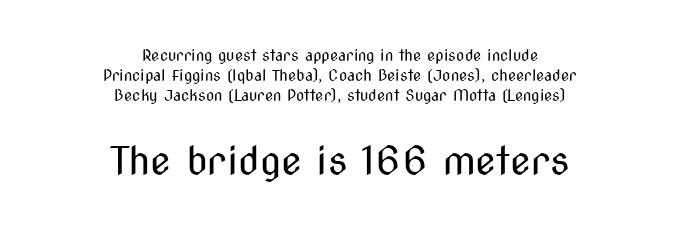
Stem width sits at or under what a default text font uses. These lines are composed in type without serifs. Centered paragraph, ragged on both sides. The face used here appears at its bigger size in the lower chunk. Notice how descenders clear the ascenders below comfortably — that's standard leading. Spacing verdict: proportional, widths tailored to each character.
